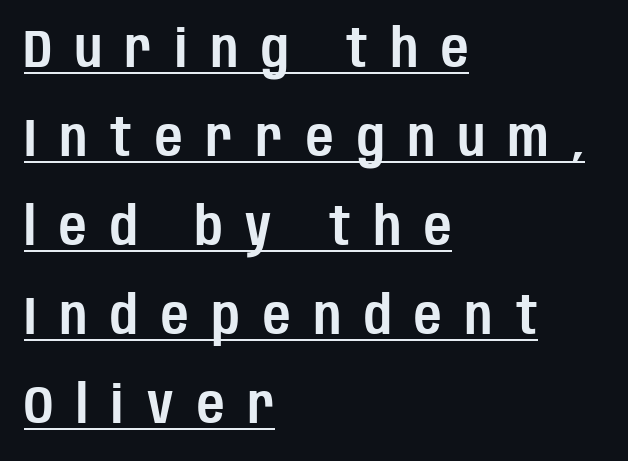
Regular leading. Grotesque or geometric, the face here clearly has no serifs. Is this a fixed-width face? No — the glyphs have proportional, varying widths. Ordinary non-slanted type is in use. Check the space under the baseline: a stroke is drawn there.
